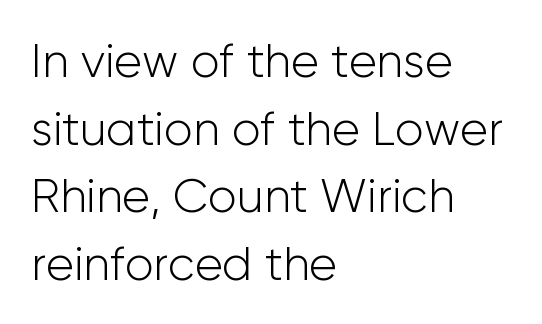
The image shows 47 px light sans-serif type, upright; set left-aligned, normal line spacing (1.44x), normal letter spacing, not underlined; low stroke contrast and a medium x-height.
